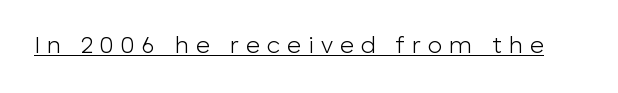
The lettering is marked with a stroke running underneath it. The lettering stays uniformly vertical, giving the passage a roman look. Think standard paragraph weight, or any step lighter than that. The tracking jumps out immediately: characters are airy and widely separated.
